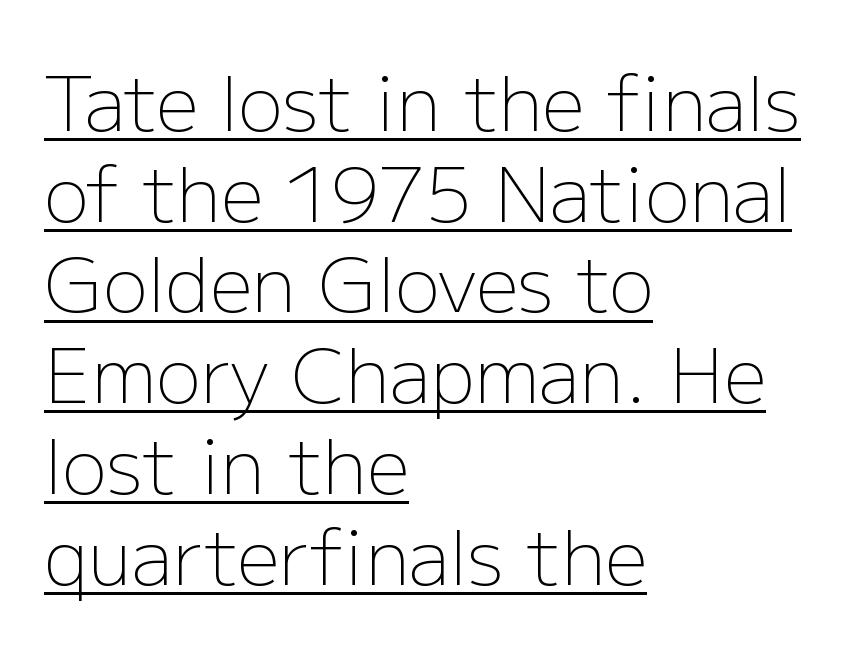
Q: Is the text bold? A: No.
Q: Is the text italic (slanted)? A: No, it is upright.
Q: Is the typeface a serif or a sans-serif typeface? A: Sans-serif.
Q: Is the text underlined? A: Yes.
Q: How is the paragraph aligned? A: Left-aligned.
Q: Is the spacing between letters normal or unusually wide? A: Normal.
Q: Width (condensed, normal, or wide)? A: Normal.
Q: Stroke contrast? A: Low.
Q: x-height? A: Medium.
Q: Monospaced? A: No.
